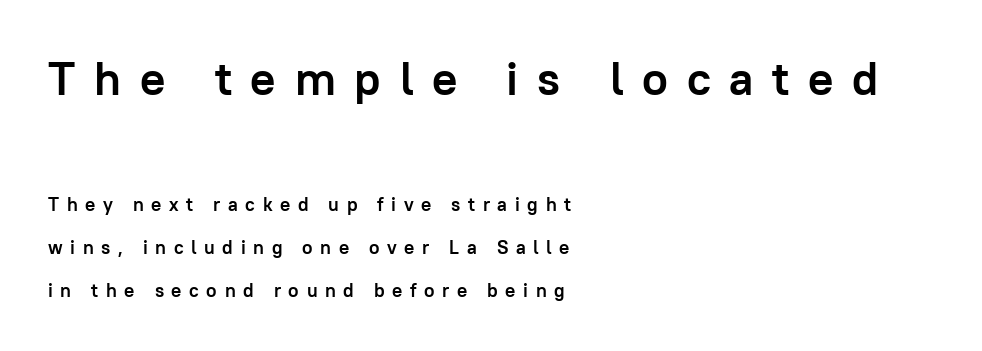
The image shows 47 px semibold sans-serif type, upright; set left-aligned, loose line spacing (2.26x), unusually wide letter spacing (+0.4 em), not underlined; the first (top) block is 2.47x larger; low stroke contrast and a medium x-height.
